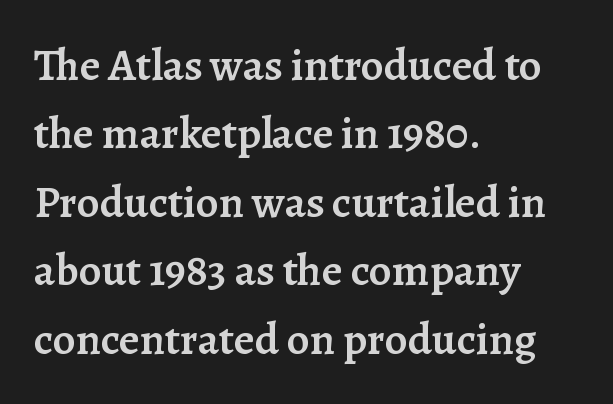
The image shows 45 px semibold serif type, upright; set left-aligned, normal line spacing (1.52x), normal letter spacing, not underlined; low stroke contrast and a medium x-height.
